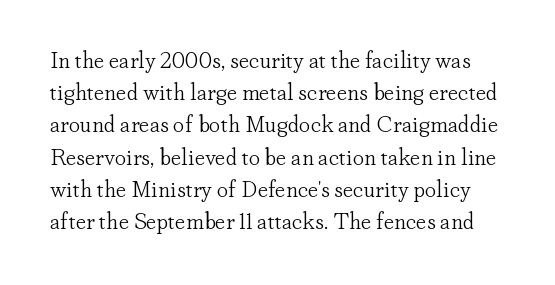
{"italic": "no", "bold": "no", "underline": "no", "line_spacing": "normal", "line_spacing_ratio": 1.4, "letter_spacing": "normal", "letter_spacing_em": 0.0, "glyph_px": 23}
